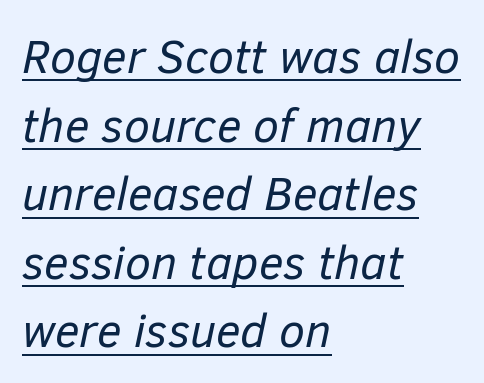
The image shows 47 px regular-weight type, italic (leaning right); set left-aligned, normal line spacing (1.46x), normal letter spacing, underlined; low stroke contrast and a medium x-height.
